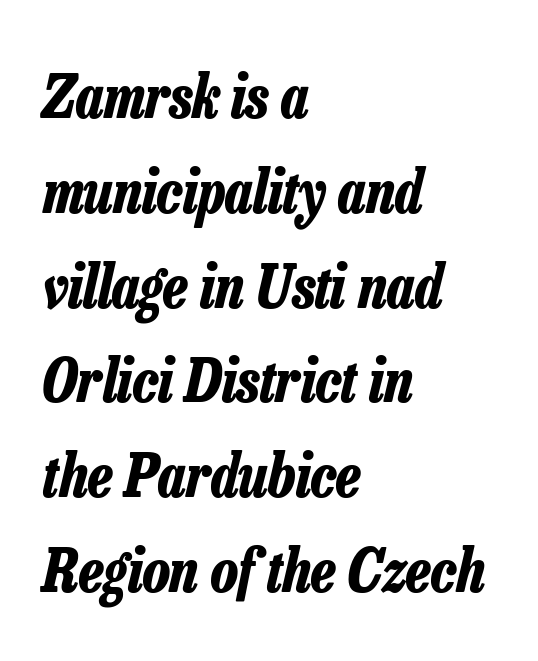
The image shows 60 px bold, condensed type, italic (leaning right); set left-aligned, normal line spacing (1.58x), normal letter spacing, not underlined; low stroke contrast and a medium x-height.
